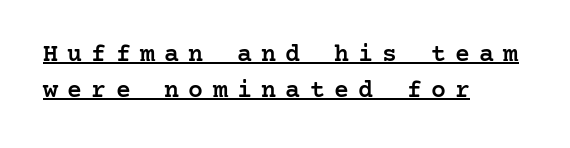
{"italic": "no", "bold": "semi", "underline": "yes", "align": "left", "line_spacing": "normal", "line_spacing_ratio": 1.43, "letter_spacing": "wide", "letter_spacing_em": 0.37, "glyph_px": 25}
